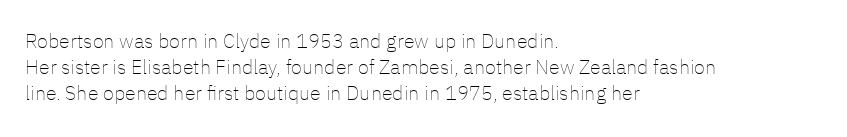
No chunkiness to these letters — they're not bold. Alignment: flush left. Do the letters lean? They stand straight. Horizontal bands of white between lines are of average thickness. Has an underline been added? It has not. Is the letter spacing exaggerated? No — it looks like the ordinary default.
